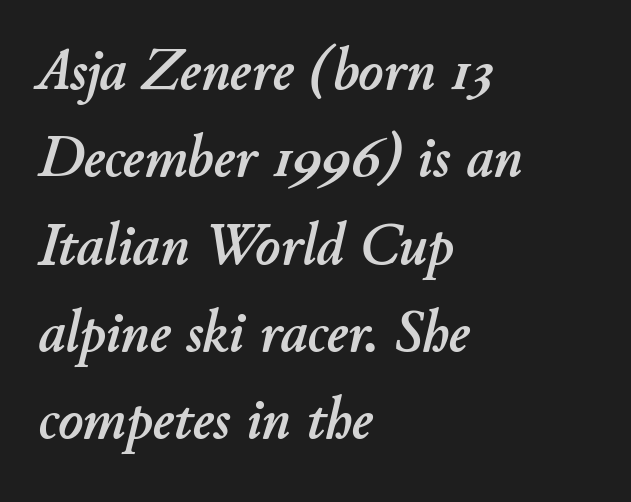
Q: Is the text italic (slanted)? A: Yes, it leans right by about 11 degrees.
Q: Is the text underlined? A: No.
Q: How is the paragraph aligned? A: Left-aligned.
Q: Is the spacing between letters normal or unusually wide? A: Normal.
Q: Is the spacing between lines tight, normal or loose? A: Normal.
Q: Width (condensed, normal, or wide)? A: Normal.
Q: Stroke contrast? A: Low.
Q: x-height? A: Small.
Q: Monospaced? A: No.
